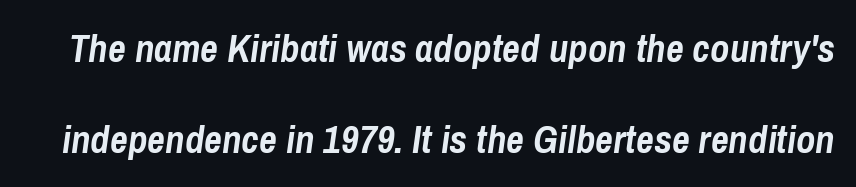
{"italic": "yes", "lean": "right", "slant_degrees": 8, "bold": "yes", "weight": "semibold", "width": "condensed", "stroke_contrast": "low", "x_height": "medium", "monospaced": "no", "underline": "no", "line_spacing": "loose", "line_spacing_ratio": 2.33, "letter_spacing": "normal", "letter_spacing_em": 0.0, "glyph_px": 39}
